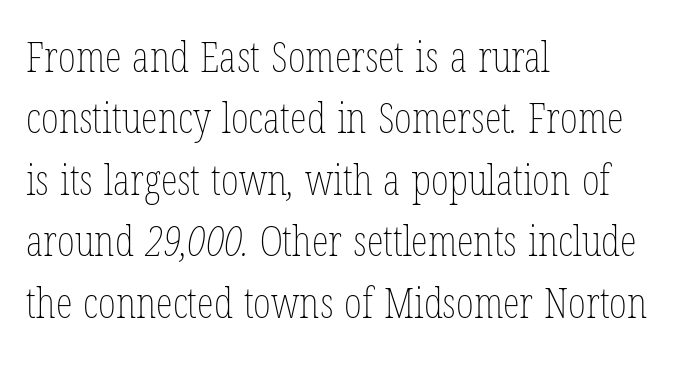
A bare baseline throughout the passage. Counters stay open thanks to moderate or lighter strokes. The passage shown has conventional tracking throughout. One-word summary of the alignment: left. One glance says typical: line gaps are just what's usual. The letters advance in unequal steps, a hallmark of proportional type.
